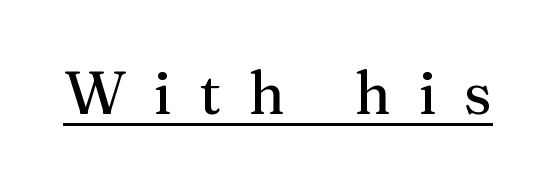
The image shows 60 px serif type, upright; set unusually wide letter spacing (+0.46 em), underlined; medium stroke contrast and a medium x-height.
